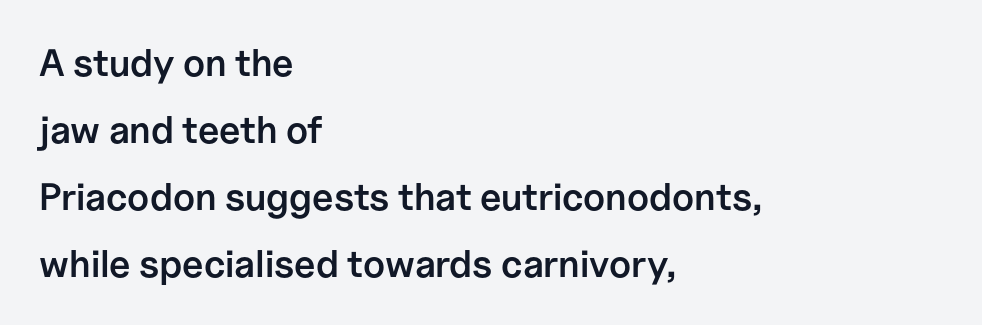
The image shows 38 px semibold sans-serif type, upright; set left-aligned, line spacing 1.76x, normal letter spacing, not underlined; low stroke contrast and a medium x-height.
